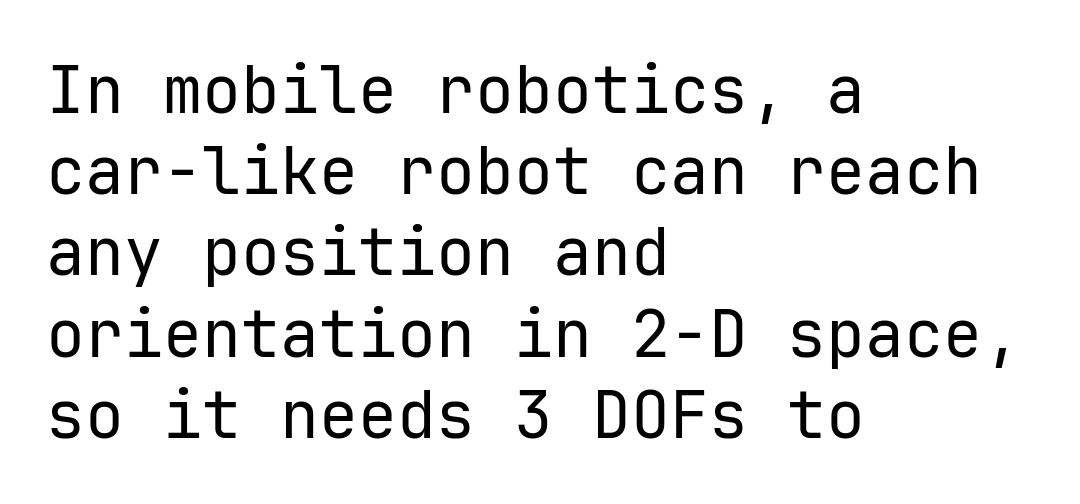
Q: Is the text bold? A: No.
Q: Is the text italic (slanted)? A: No, it is upright.
Q: Is the typeface a serif or a sans-serif typeface? A: Sans-serif.
Q: Is the text underlined? A: No.
Q: How is the paragraph aligned? A: Left-aligned.
Q: Is the spacing between letters normal or unusually wide? A: Normal.
Q: Is the spacing between lines tight, normal or loose? A: Normal.
Q: Width (condensed, normal, or wide)? A: Normal.
Q: Stroke contrast? A: Low.
Q: x-height? A: Medium.
Q: Monospaced? A: Yes.
